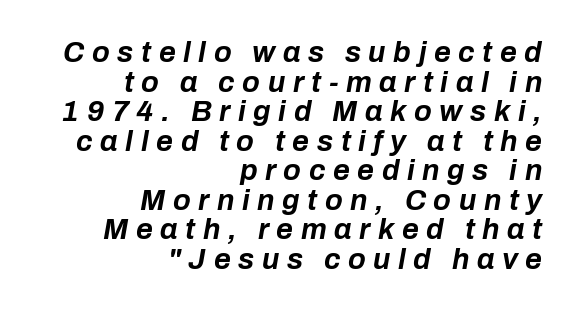
Q: Is the text bold? A: Yes.
Q: Is the text italic (slanted)? A: Yes, it leans right by about 10 degrees.
Q: Is the text underlined? A: No.
Q: How is the paragraph aligned? A: Right-aligned.
Q: Is the spacing between letters normal or unusually wide? A: Unusually wide.
Q: Is the spacing between lines tight, normal or loose? A: Tight.
Q: Width (condensed, normal, or wide)? A: Normal.
Q: Stroke contrast? A: Low.
Q: x-height? A: Medium.
Q: Monospaced? A: No.
